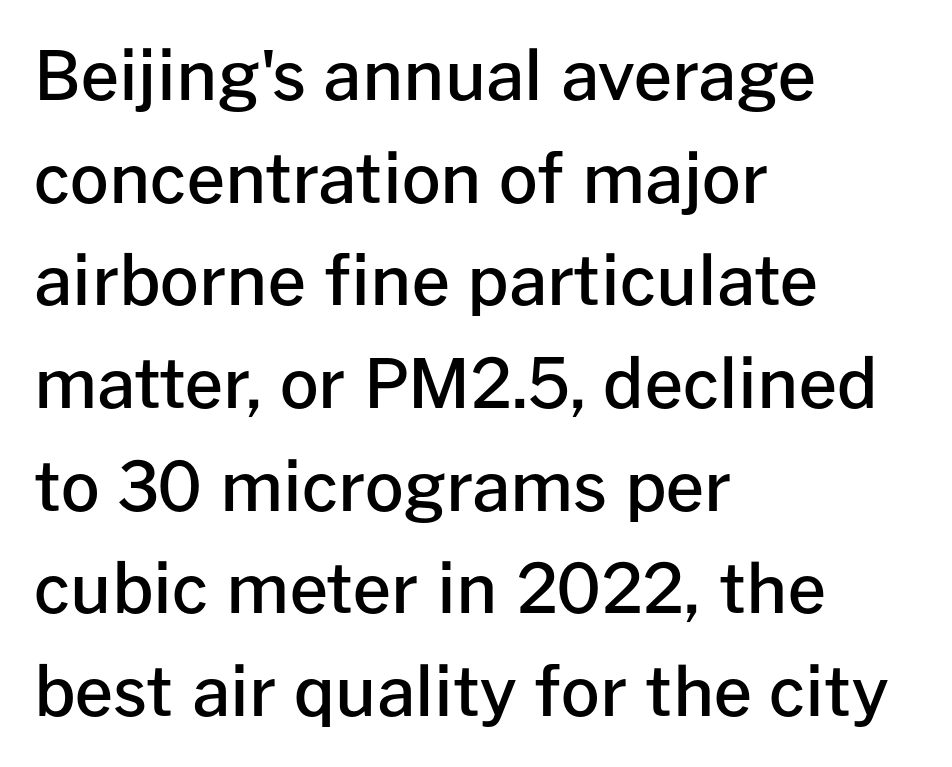
Q: Is the text bold? A: Semi-bold.
Q: Is the text italic (slanted)? A: No, it is upright.
Q: Is the typeface a serif or a sans-serif typeface? A: Sans-serif.
Q: Is the text underlined? A: No.
Q: How is the paragraph aligned? A: Left-aligned.
Q: Is the spacing between letters normal or unusually wide? A: Normal.
Q: Is the spacing between lines tight, normal or loose? A: Normal.
Q: Width (condensed, normal, or wide)? A: Normal.
Q: Stroke contrast? A: Low.
Q: x-height? A: Medium.
Q: Monospaced? A: No.
